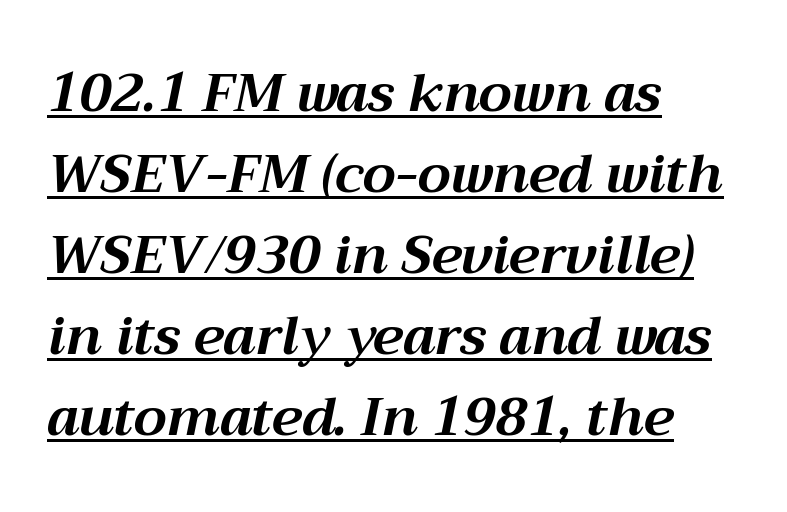
The image shows 53 px bold type, italic (leaning right); set left-aligned, normal line spacing (1.53x), normal letter spacing, underlined; medium stroke contrast and a medium x-height.
